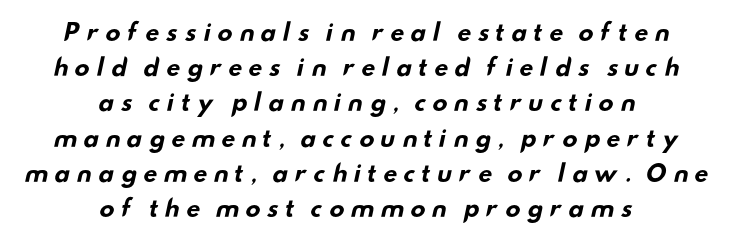
The image shows 23 px bold type; set centered, normal line spacing (1.53x), unusually wide letter spacing (+0.23 em), not underlined.
